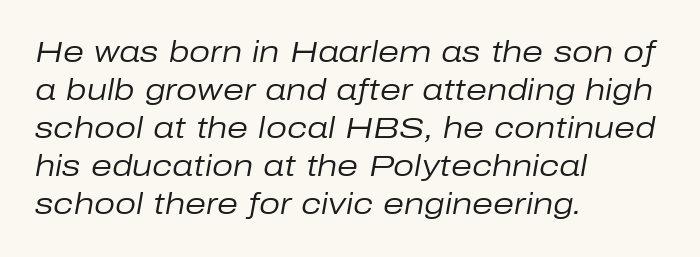
{"italic": "yes", "lean": "right", "slant_degrees": 10, "bold": "no", "weight": "regular", "width": "normal", "stroke_contrast": "low", "x_height": "medium", "monospaced": "no", "underline": "no", "align": "left", "line_spacing": "normal", "line_spacing_ratio": 1.27, "letter_spacing": "normal", "letter_spacing_em": 0.0, "glyph_px": 30}
